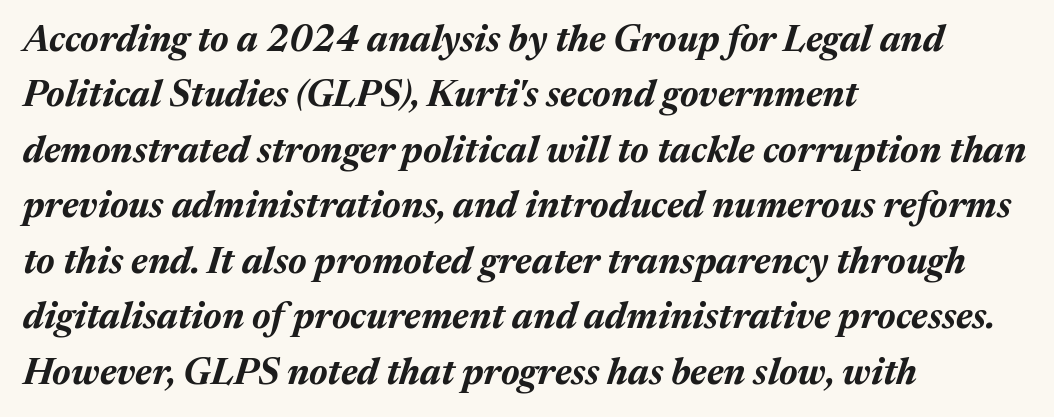
The image shows 37 px bold type, italic (leaning right); set left-aligned, normal line spacing (1.5x), normal letter spacing, not underlined; medium stroke contrast and a medium x-height.
